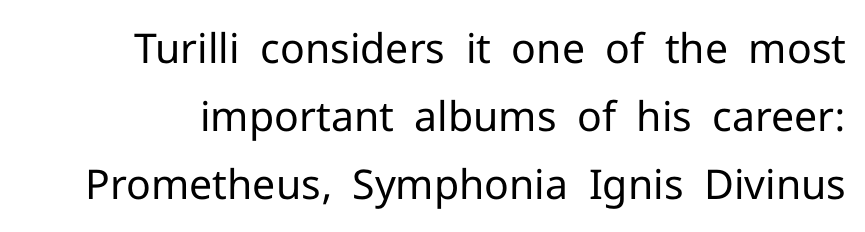
Q: Is the text bold? A: No.
Q: Is the text italic (slanted)? A: No, it is upright.
Q: Is the typeface a serif or a sans-serif typeface? A: Sans-serif.
Q: Is the text underlined? A: No.
Q: Is the spacing between letters normal or unusually wide? A: Normal.
Q: Is the spacing between lines tight, normal or loose? A: Normal.
Q: Width (condensed, normal, or wide)? A: Normal.
Q: Stroke contrast? A: Low.
Q: x-height? A: Medium.
Q: Monospaced? A: No.
